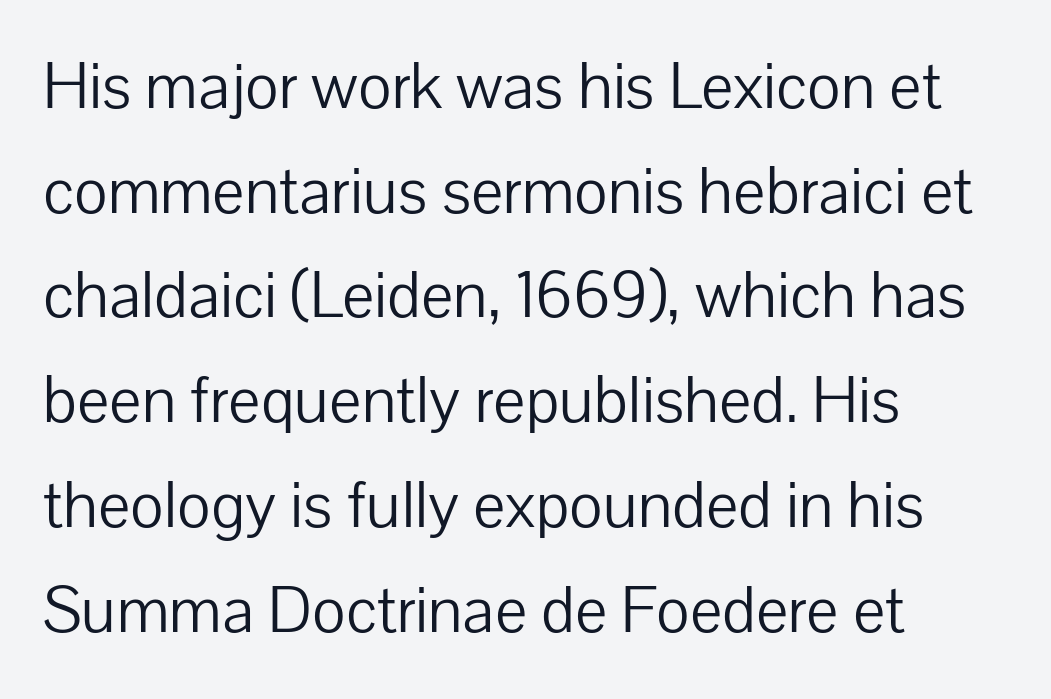
The letterforms sit at book weight or below. The lettering stays uniformly vertical, giving the passage a roman look. Which margin do the lines hug? The left one — the right edge is uneven. Note the varied advance widths — an 'i' is clearly narrower than an 'm'. Serif or sans? Sans — the stroke terminals are bare.
